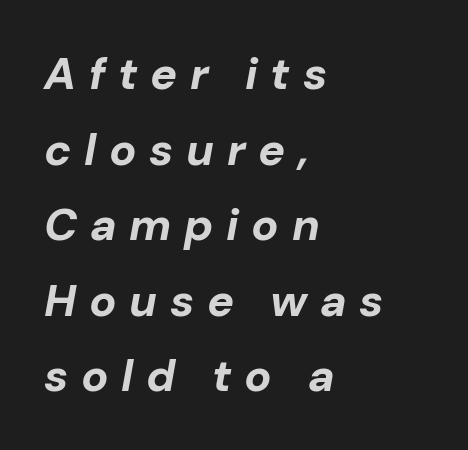
Compared with an ordinary text face, these strokes are far heavier — a full bold. The letterforms stand isolated, each surrounded by extra space. Proportional: the letters do not fall into vertical columns. Every character sits at an angle, as italics do.
